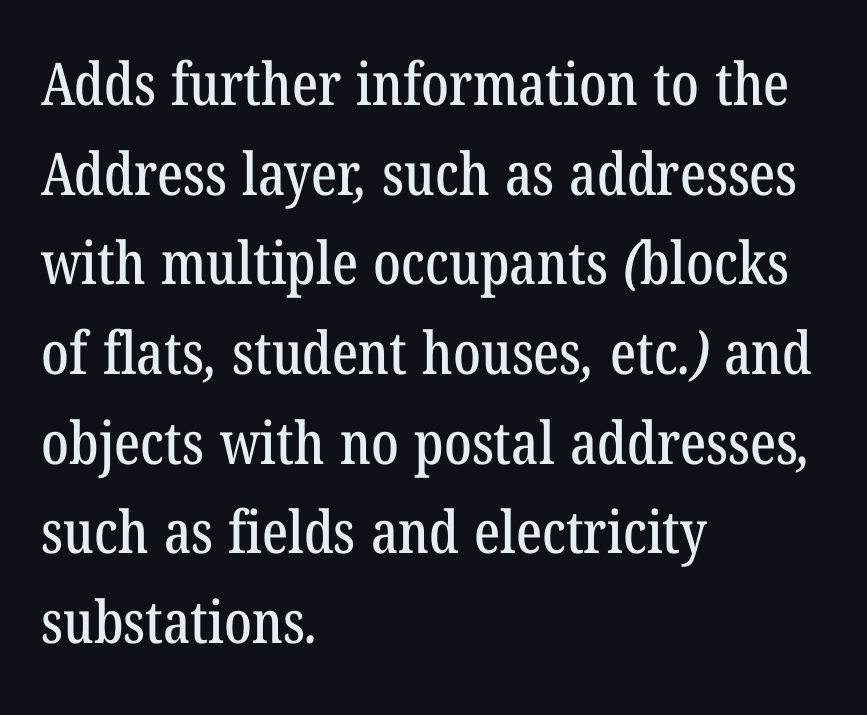
The image shows 59 px condensed serif type; set left-aligned, normal line spacing (1.52x), normal letter spacing, not underlined; low stroke contrast and a medium x-height.
